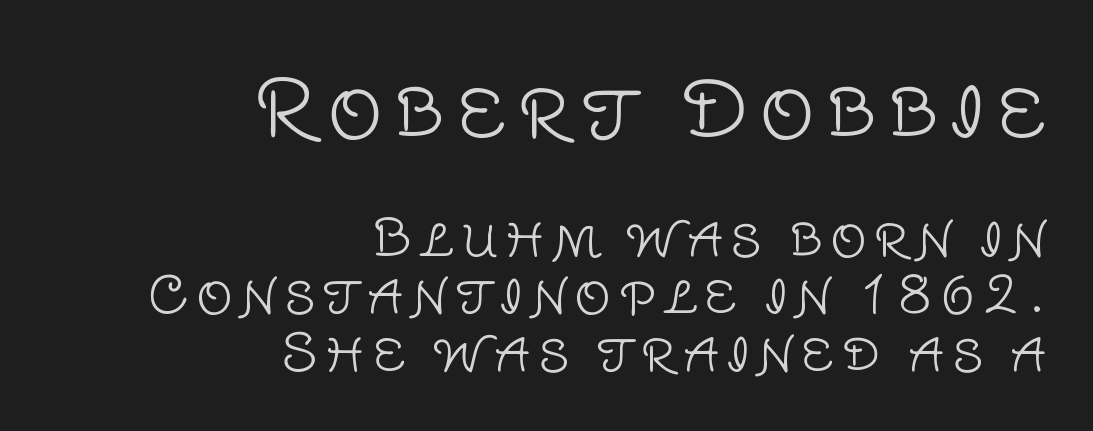
Q: Is the text bold? A: No.
Q: Is the text italic (slanted)? A: Yes.
Q: Is the typeface a serif or a sans-serif typeface? A: Sans-serif.
Q: Is the text underlined? A: No.
Q: How is the paragraph aligned? A: Right-aligned.
Q: Is the spacing between lines tight, normal or loose? A: Tight.
Q: Which block of text is set in a larger size, the first (top) or the second (bottom)? A: The first (top) one.
Q: Width (condensed, normal, or wide)? A: Normal.
Q: Stroke contrast? A: Low.
Q: x-height? A: Large.
Q: Monospaced? A: No.
